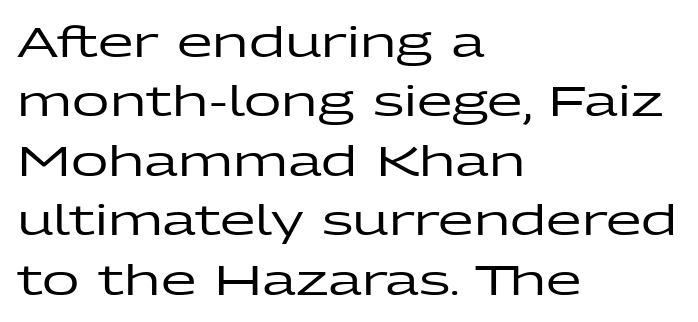
The image shows 41 px wide sans-serif type, upright; set left-aligned, normal line spacing (1.45x), normal letter spacing, not underlined; low stroke contrast and a medium x-height.
